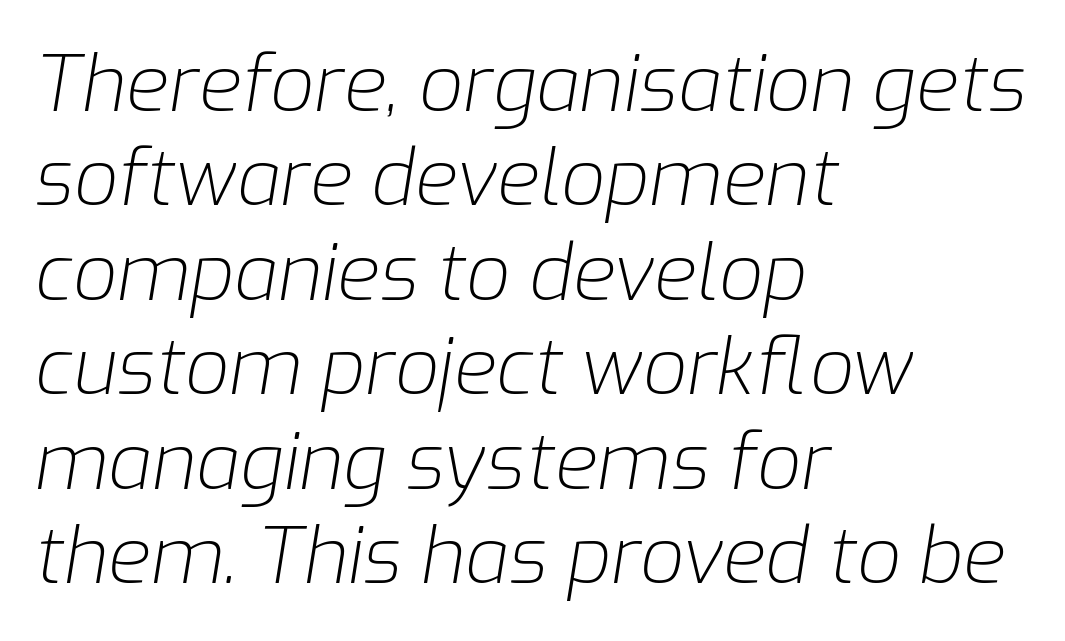
Q: Is the text bold? A: No.
Q: Is the text italic (slanted)? A: Yes, it leans right by about 9 degrees.
Q: Is the text underlined? A: No.
Q: How is the paragraph aligned? A: Left-aligned.
Q: Is the spacing between letters normal or unusually wide? A: Normal.
Q: Width (condensed, normal, or wide)? A: Normal.
Q: Stroke contrast? A: Low.
Q: x-height? A: Medium.
Q: Monospaced? A: No.
